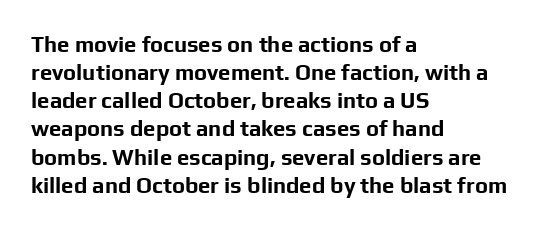
The image shows 22 px bold type, upright; set left-aligned, normal line spacing (1.28x), normal letter spacing, not underlined.
